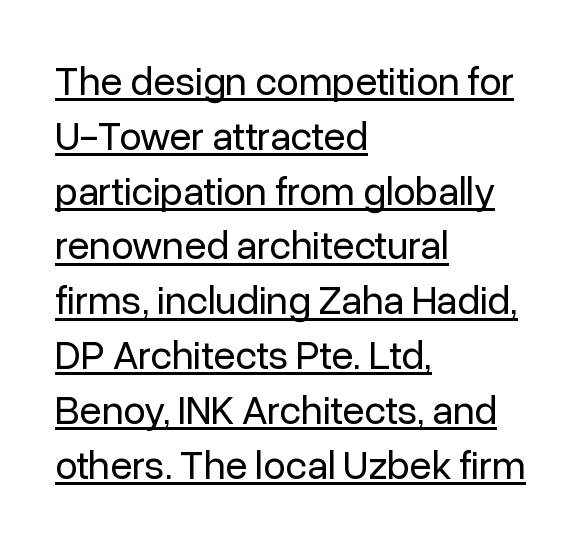
{"serif": "no", "italic": "no", "bold": "no", "weight": "regular", "width": "normal", "stroke_contrast": "low", "x_height": "medium", "monospaced": "no", "underline": "yes", "align": "left", "line_spacing": "normal", "line_spacing_ratio": 1.37, "letter_spacing": "normal", "letter_spacing_em": 0.0, "glyph_px": 40}
